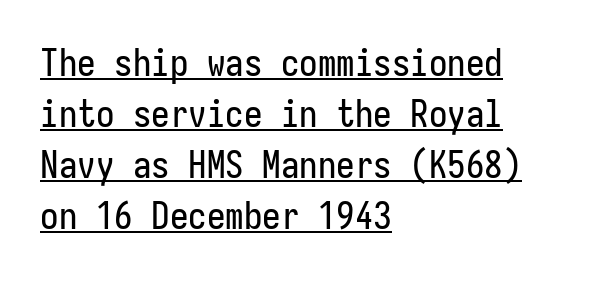
The letters carry no serifs — their stems end cleanly without finishing strokes. The passage is arranged the way most books set body copy — flush left. A typesetter would call this zero additional tracking. Unlike italic type, these characters show no tilt at all. Underlined type.
